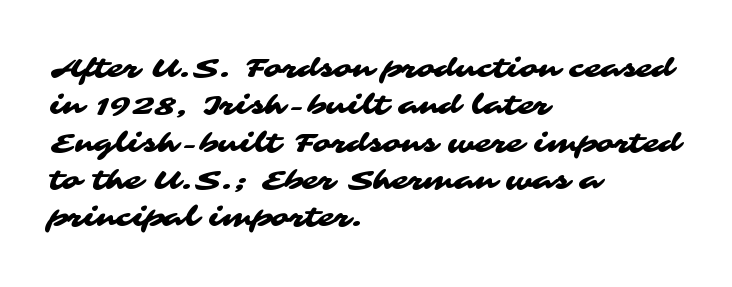
The setting favours the left margin, as ordinary paragraphs usually do. Lines of text with bare space underneath. Reading down the column, the eye jumps a familiar distance to each next line. The type is set solid horizontally, with unmodified tracking.
